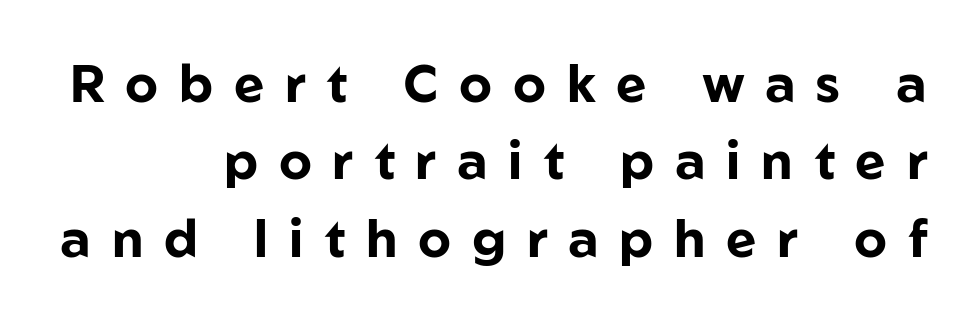
{"serif": "no", "italic": "no", "bold": "yes", "weight": "bold", "width": "normal", "stroke_contrast": "low", "x_height": "medium", "monospaced": "no", "underline": "no", "align": "right", "line_spacing": "normal", "line_spacing_ratio": 1.49, "letter_spacing": "wide", "letter_spacing_em": 0.4, "glyph_px": 52}
